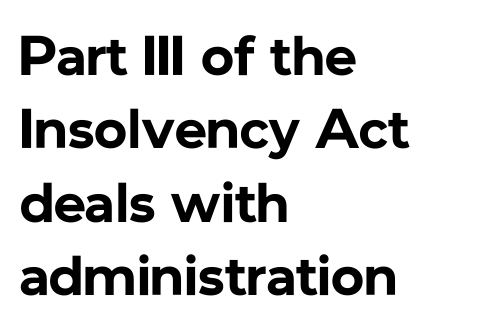
{"serif": "no", "italic": "no", "bold": "yes", "weight": "bold", "width": "normal", "stroke_contrast": "low", "x_height": "medium", "monospaced": "no", "underline": "no", "align": "left", "line_spacing": "normal", "line_spacing_ratio": 1.31, "letter_spacing": "normal", "letter_spacing_em": 0.0, "glyph_px": 56}
